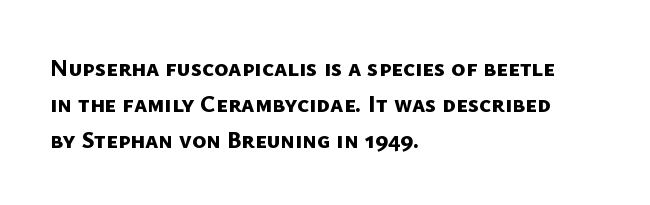
Q: Is the text bold? A: Yes.
Q: Is the text underlined? A: No.
Q: How is the paragraph aligned? A: Left-aligned.
Q: Is the spacing between letters normal or unusually wide? A: Normal.
Q: Is the spacing between lines tight, normal or loose? A: Normal.
